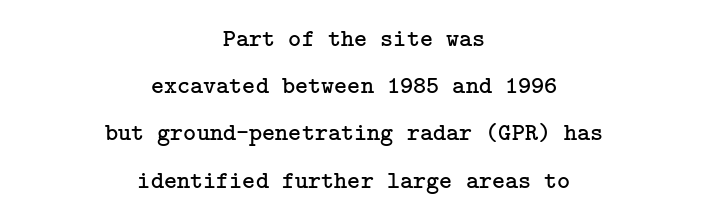
Q: Is the text bold? A: No.
Q: Is the text italic (slanted)? A: No, it is upright.
Q: Is the text underlined? A: No.
Q: How is the paragraph aligned? A: Centered.
Q: Is the spacing between letters normal or unusually wide? A: Normal.
